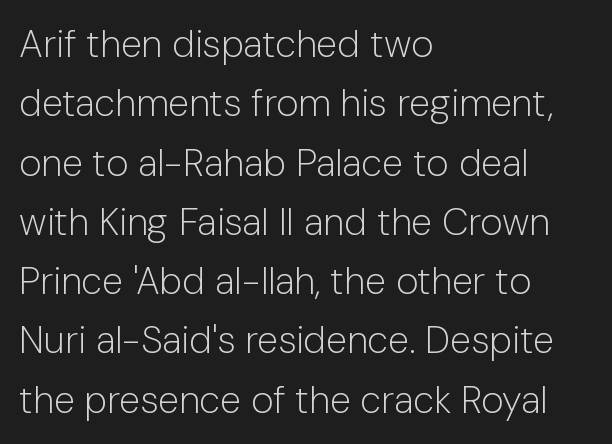
Descender tails drop into unmarked territory. Does extra space separate the letters? No, they use regular spacing. Character widths vary here, with narrow letters taking less room than wide ones. This is roman type, the default non-slanted kind.
